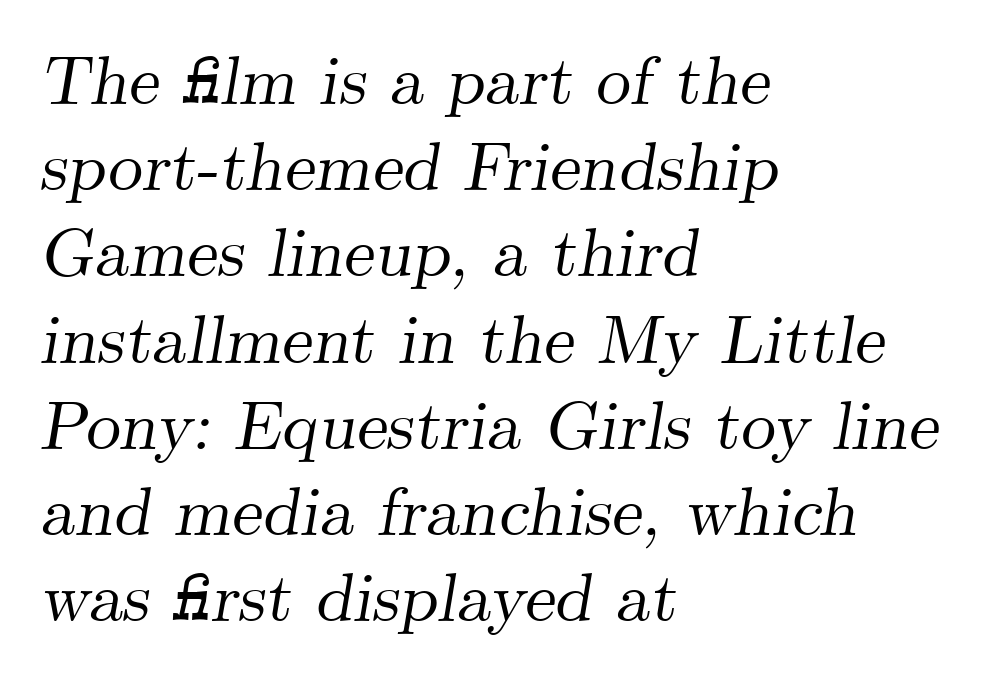
Q: Is the text italic (slanted)? A: Yes, it leans right by about 9 degrees.
Q: Is the typeface a serif or a sans-serif typeface? A: Serif.
Q: Is the text underlined? A: No.
Q: How is the paragraph aligned? A: Left-aligned.
Q: Is the spacing between letters normal or unusually wide? A: Normal.
Q: Is the spacing between lines tight, normal or loose? A: Normal.
Q: Width (condensed, normal, or wide)? A: Normal.
Q: Stroke contrast? A: Medium.
Q: x-height? A: Small.
Q: Monospaced? A: No.
